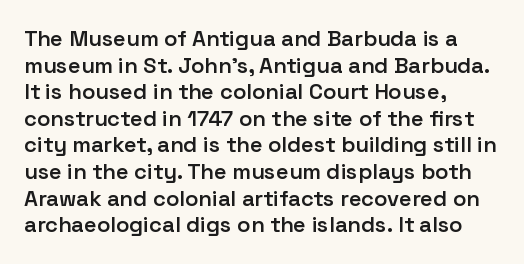
{"italic": "no", "bold": "semi", "underline": "no", "align": "left", "line_spacing_ratio": 1.21, "letter_spacing": "normal", "letter_spacing_em": 0.0, "glyph_px": 22}
